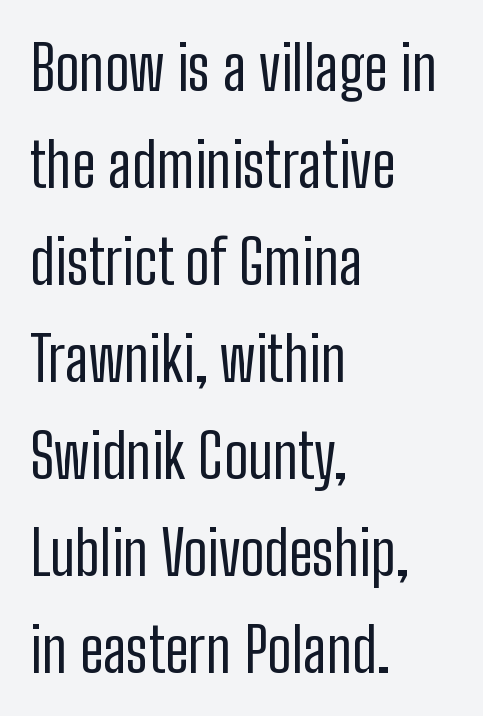
The image shows 61 px regular-weight, condensed sans-serif type, upright; set left-aligned, normal line spacing (1.59x), normal letter spacing, not underlined; low stroke contrast and a medium x-height.
